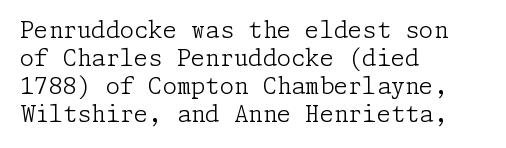
{"italic": "no", "bold": "no", "underline": "no", "align": "left", "line_spacing_ratio": 1.22, "letter_spacing": "normal", "letter_spacing_em": 0.0, "glyph_px": 23}
